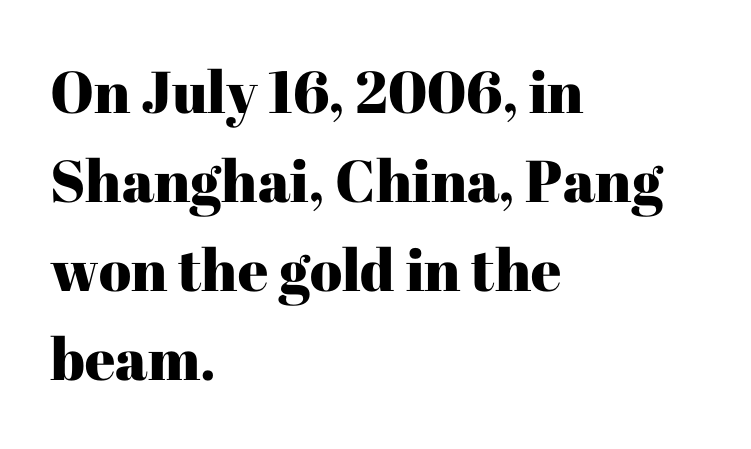
Vertical strokes here are truly vertical. One glance says typical: line gaps are just what's usual. The type family on display is of the serif kind. Think of a printed novel: that variable character pitch is what you see here.
